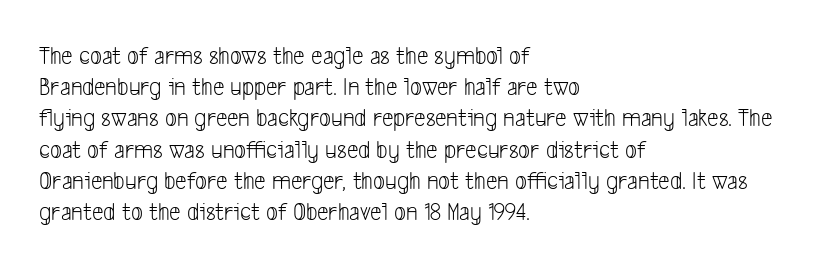
Q: Is the text bold? A: No.
Q: Is the text underlined? A: No.
Q: How is the paragraph aligned? A: Left-aligned.
Q: Is the spacing between letters normal or unusually wide? A: Normal.
